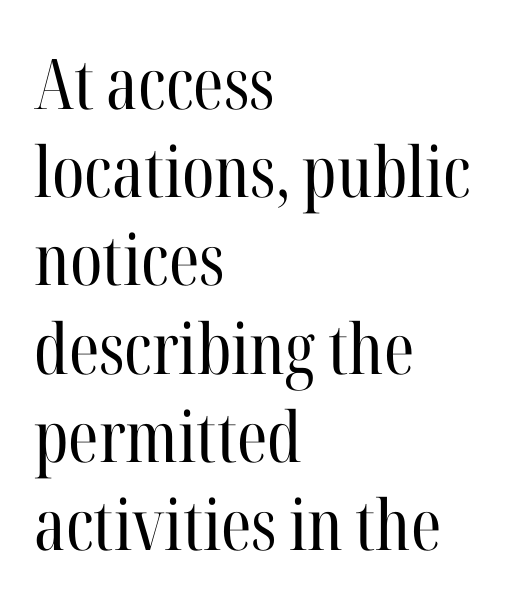
{"serif": "yes", "italic": "no", "bold": "no", "weight": "regular", "width": "condensed", "stroke_contrast": "high", "x_height": "medium", "monospaced": "no", "underline": "no", "align": "left", "line_spacing": "normal", "line_spacing_ratio": 1.26, "letter_spacing": "normal", "letter_spacing_em": 0.0, "glyph_px": 70}
